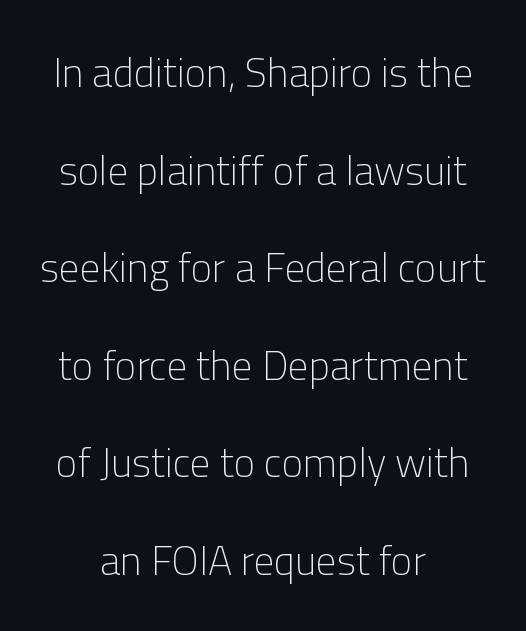
{"serif": "no", "italic": "no", "bold": "no", "weight": "light", "width": "normal", "stroke_contrast": "low", "x_height": "medium", "monospaced": "no", "underline": "no", "align": "center", "line_spacing": "loose", "line_spacing_ratio": 2.38, "letter_spacing": "normal", "letter_spacing_em": 0.0, "glyph_px": 41}
